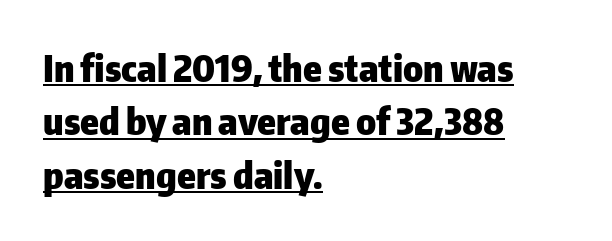
Q: Is the text bold? A: Yes.
Q: Is the text italic (slanted)? A: No, it is upright.
Q: Is the typeface a serif or a sans-serif typeface? A: Sans-serif.
Q: Is the text underlined? A: Yes.
Q: How is the paragraph aligned? A: Left-aligned.
Q: Is the spacing between letters normal or unusually wide? A: Normal.
Q: Is the spacing between lines tight, normal or loose? A: Normal.
Q: Width (condensed, normal, or wide)? A: Normal.
Q: Stroke contrast? A: Low.
Q: x-height? A: Medium.
Q: Monospaced? A: No.
